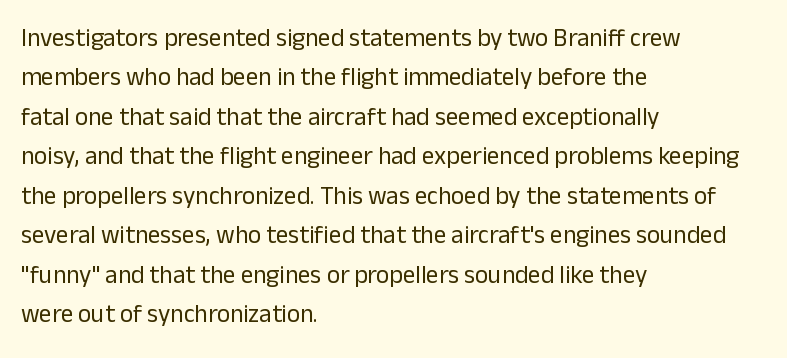
{"italic": "no", "bold": "no", "underline": "no", "align": "left", "line_spacing": "normal", "line_spacing_ratio": 1.58, "letter_spacing": "normal", "letter_spacing_em": 0.0, "glyph_px": 25}
